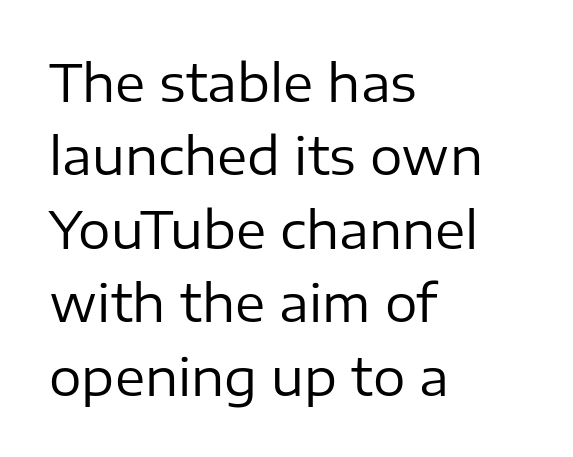
{"serif": "no", "italic": "no", "bold": "no", "weight": "regular", "width": "normal", "stroke_contrast": "low", "x_height": "medium", "monospaced": "no", "underline": "no", "align": "left", "line_spacing": "normal", "line_spacing_ratio": 1.44, "letter_spacing": "normal", "letter_spacing_em": 0.0, "glyph_px": 51}
